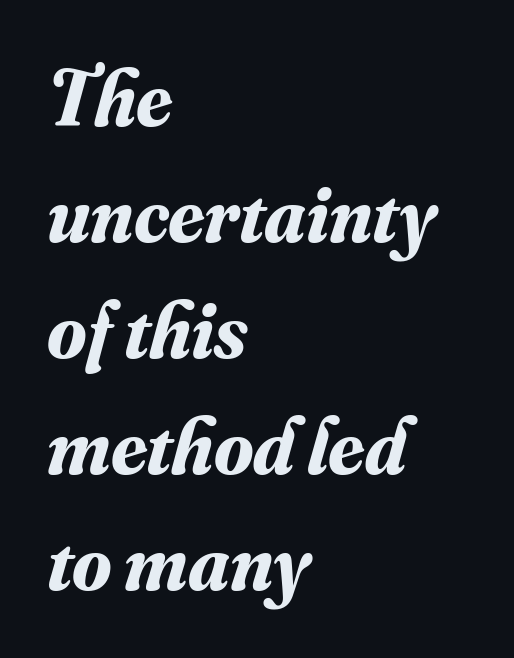
The image shows 80 px bold serif type, italic (leaning right); set left-aligned, normal line spacing (1.45x), normal letter spacing, not underlined; medium stroke contrast and a small x-height.
